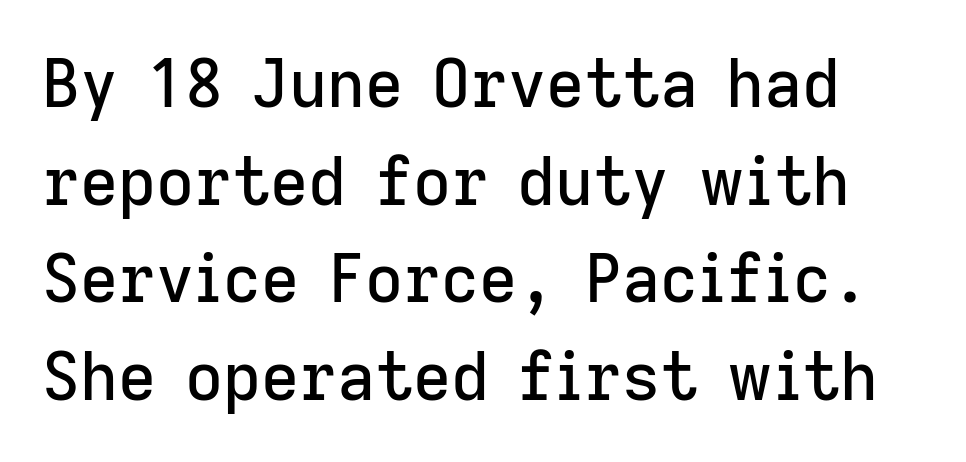
Q: Is the text italic (slanted)? A: No, it is upright.
Q: Is the typeface a serif or a sans-serif typeface? A: Sans-serif.
Q: Is the text underlined? A: No.
Q: Is the spacing between letters normal or unusually wide? A: Normal.
Q: Is the spacing between lines tight, normal or loose? A: Normal.
Q: Width (condensed, normal, or wide)? A: Normal.
Q: Stroke contrast? A: Low.
Q: x-height? A: Medium.
Q: Monospaced? A: No.
